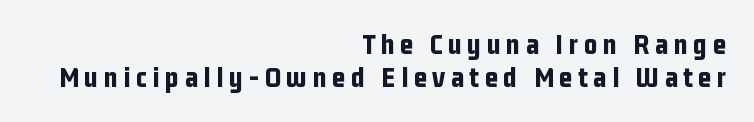
Q: Is the text bold? A: Yes.
Q: Is the text italic (slanted)? A: No, it is upright.
Q: Is the typeface a serif or a sans-serif typeface? A: Sans-serif.
Q: Is the text underlined? A: No.
Q: How is the paragraph aligned? A: Right-aligned.
Q: Is the spacing between lines tight, normal or loose? A: Tight.
Q: Width (condensed, normal, or wide)? A: Condensed.
Q: Stroke contrast? A: Low.
Q: x-height? A: Medium.
Q: Monospaced? A: No.
